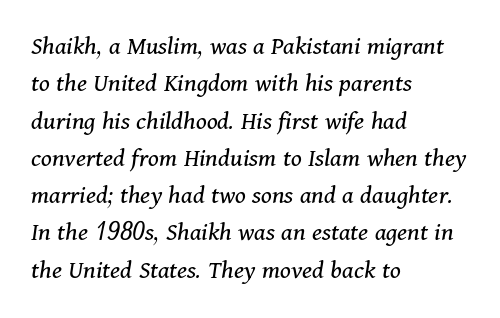
The image shows 27 px text type, italic (leaning right); set left-aligned, normal line spacing (1.38x), normal letter spacing, not underlined.
